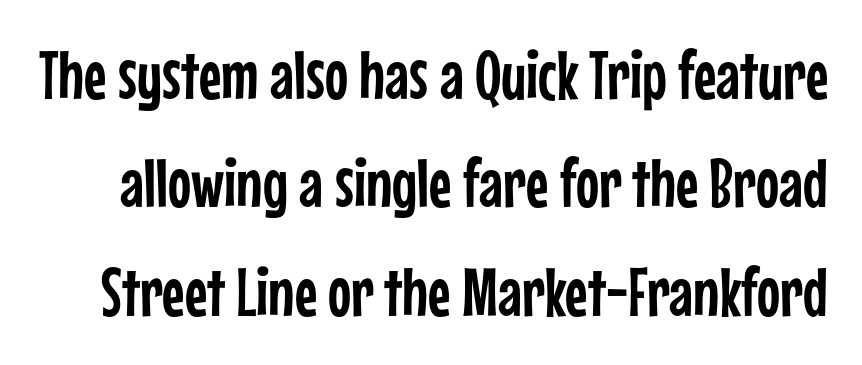
Q: Is the text italic (slanted)? A: No, it is upright.
Q: Is the typeface a serif or a sans-serif typeface? A: Sans-serif.
Q: Is the text underlined? A: No.
Q: Is the spacing between letters normal or unusually wide? A: Normal.
Q: Is the spacing between lines tight, normal or loose? A: Normal.
Q: Width (condensed, normal, or wide)? A: Condensed.
Q: Stroke contrast? A: Low.
Q: x-height? A: Medium.
Q: Monospaced? A: No.
